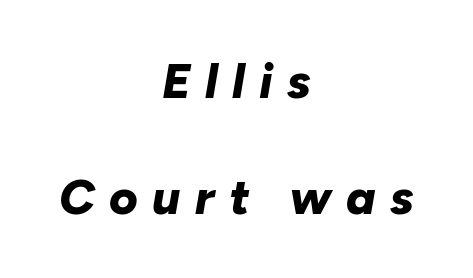
Beneath every word, the page is bare. Each line is balanced around a shared central axis. Every letter is thick-stroked: bold, no question. What stands out about the letter spacing? Its width — letters are far apart. The block of text is sparse from top to bottom, with ample space between rows.
